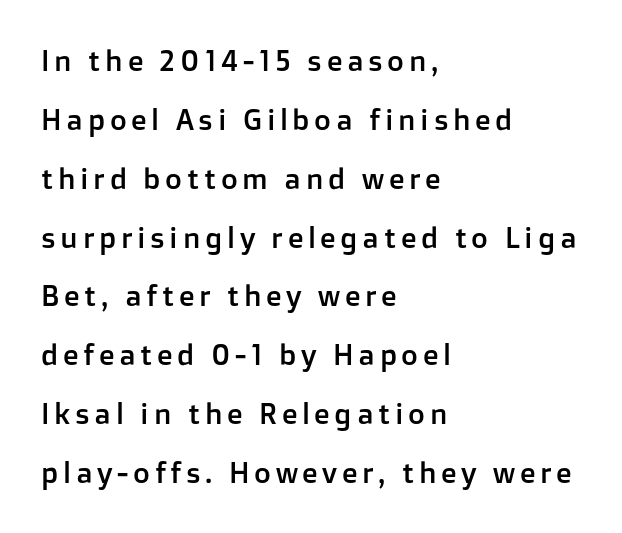
{"serif": "no", "italic": "no", "width": "normal", "stroke_contrast": "low", "x_height": "medium", "monospaced": "no", "underline": "no", "align": "left", "line_spacing": "loose", "line_spacing_ratio": 2.03, "glyph_px": 29}
